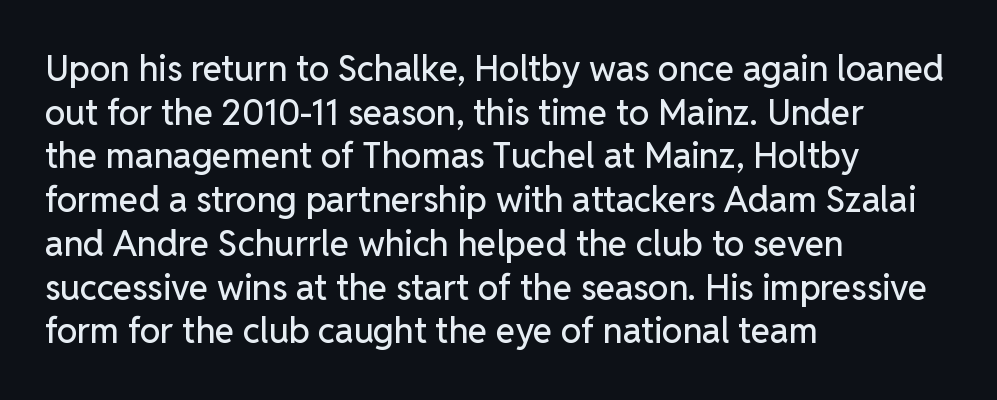
Q: Is the text italic (slanted)? A: No, it is upright.
Q: Is the typeface a serif or a sans-serif typeface? A: Sans-serif.
Q: Is the text underlined? A: No.
Q: How is the paragraph aligned? A: Left-aligned.
Q: Is the spacing between letters normal or unusually wide? A: Normal.
Q: Is the spacing between lines tight, normal or loose? A: Normal.
Q: Width (condensed, normal, or wide)? A: Normal.
Q: Stroke contrast? A: Low.
Q: x-height? A: Medium.
Q: Monospaced? A: No.
